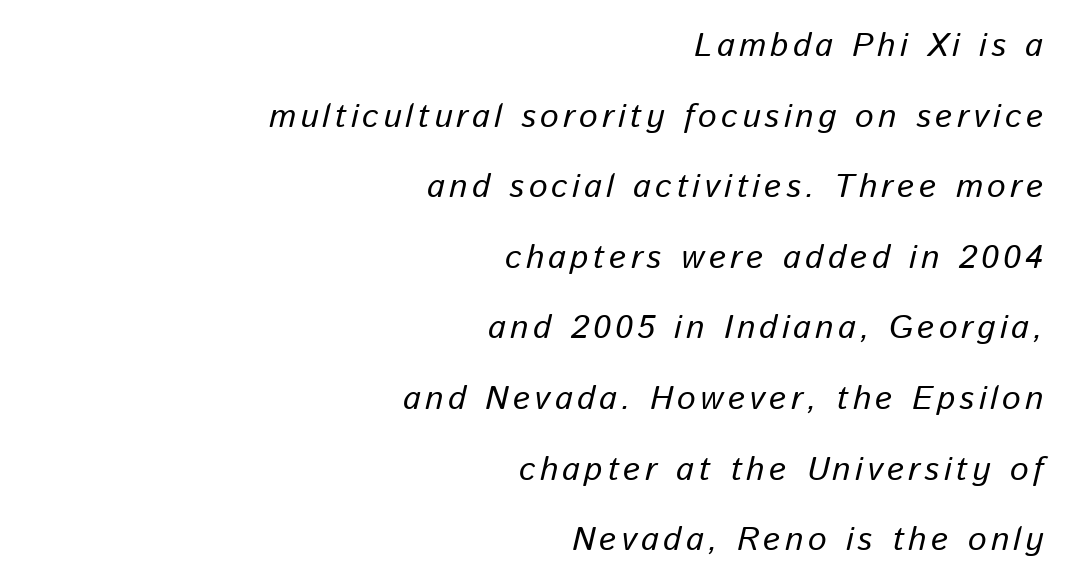
The image shows 33 px regular-weight type, italic (leaning right); set right-aligned, loose line spacing (2.14x), not underlined; low stroke contrast and a medium x-height.
